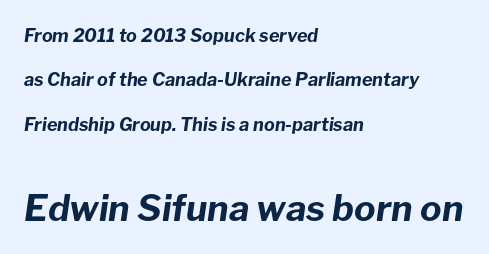
{"italic": "yes", "lean": "right", "slant_degrees": 8, "bold": "yes", "weight": "bold", "width": "normal", "stroke_contrast": "low", "x_height": "medium", "monospaced": "no", "underline": "no", "align": "left", "line_spacing": "loose", "line_spacing_ratio": 2.46, "letter_spacing": "normal", "letter_spacing_em": 0.0, "larger_block": "second", "size_ratio": 2.0, "glyph_px": 36}
